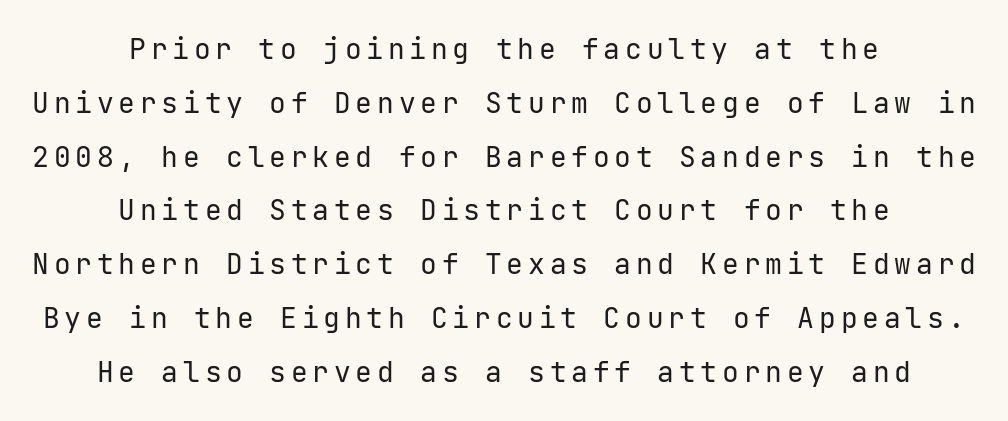
Ordinary non-slanted type is in use. Examine the stroke ends and you'll find no serifs. Casual observation: everything's sitting right in the middle. Rows of type keep a wide berth in the vertical direction. No extra ink here — the face is not bold. Check the space under the baseline: it is left empty.
